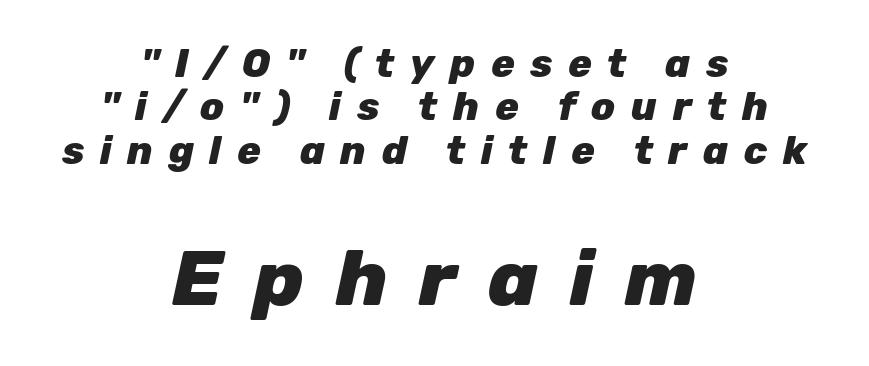
The image shows 78 px heavy type, italic (leaning right); set centered, tight line spacing (1.11x), unusually wide letter spacing (+0.4 em), not underlined; the second (bottom) block is 2.0x larger; low stroke contrast and a medium x-height.
